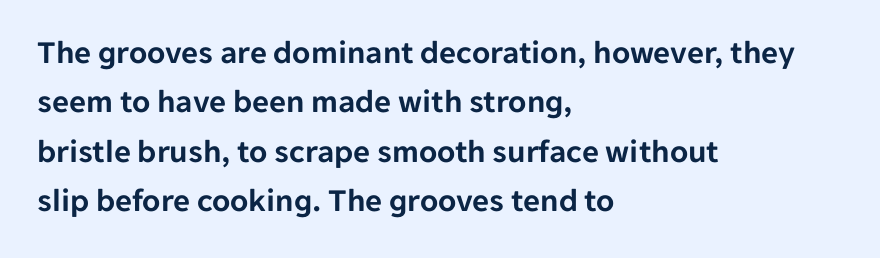
The image shows 33 px sans-serif type, upright; set left-aligned, normal line spacing (1.5x), normal letter spacing, not underlined; low stroke contrast and a medium x-height.
